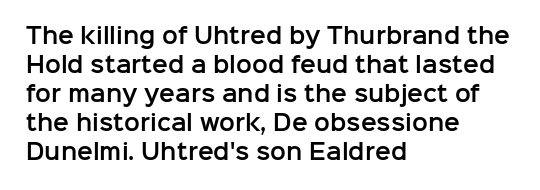
The image shows 21 px text type, upright; set left-aligned, normal line spacing (1.38x), normal letter spacing, not underlined.
